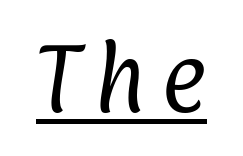
The image shows 78 px regular-weight, condensed sans-serif type; set unusually wide letter spacing (+0.2 em), underlined; low stroke contrast and a medium x-height.
